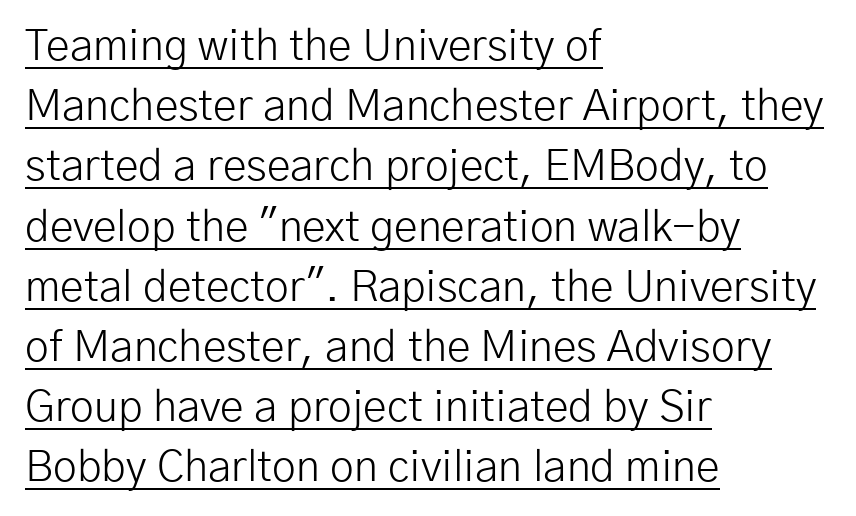
The image shows 43 px light sans-serif type, upright; set left-aligned, normal line spacing (1.4x), normal letter spacing, underlined; low stroke contrast and a medium x-height.
